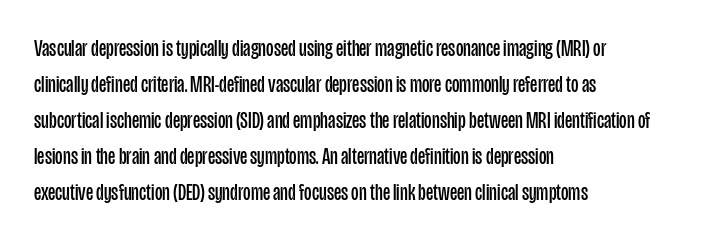
Nothing unusual about the tracking: characters are spaced as the font intends. The typesetter chose a ragged-right arrangement here. Vertical strokes here are truly vertical. In terms of leading, this rendering sits right in the middle.
